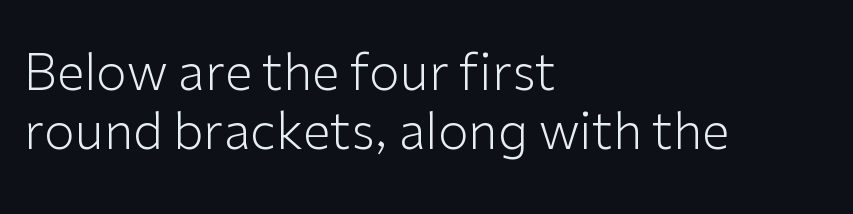
The image shows 50 px light sans-serif type, upright; set left-aligned, line spacing 1.19x, normal letter spacing, not underlined; low stroke contrast and a medium x-height.
